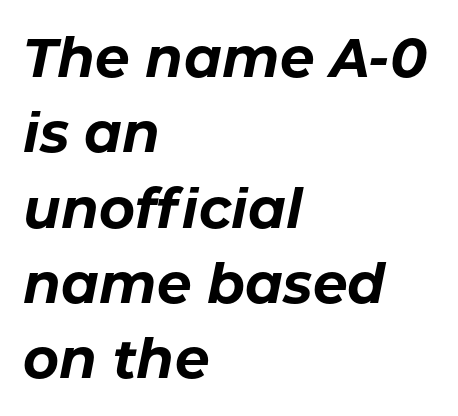
Q: Is the text bold? A: Yes.
Q: Is the text italic (slanted)? A: Yes, it leans right by about 11 degrees.
Q: Is the text underlined? A: No.
Q: How is the paragraph aligned? A: Left-aligned.
Q: Is the spacing between letters normal or unusually wide? A: Normal.
Q: Is the spacing between lines tight, normal or loose? A: Normal.
Q: Width (condensed, normal, or wide)? A: Normal.
Q: Stroke contrast? A: Low.
Q: x-height? A: Medium.
Q: Monospaced? A: No.
